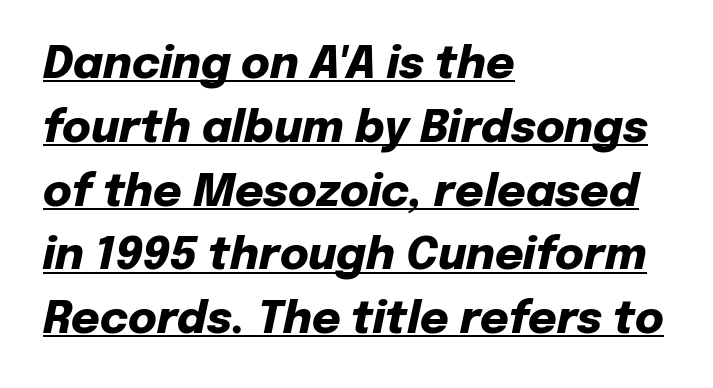
Somebody hit Ctrl+U on this one — the words are underlined. Notice how the stems are inclined rather than vertical — that's the hallmark of italics. Compared with a centered layout, this one pins lines to the left instead. Does extra space separate the letters? No, they use regular spacing.
